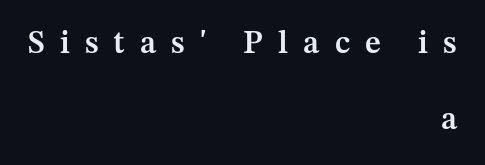
Q: Is the text bold? A: Semi-bold.
Q: Is the text italic (slanted)? A: No, it is upright.
Q: Is the typeface a serif or a sans-serif typeface? A: Serif.
Q: Is the text underlined? A: No.
Q: How is the paragraph aligned? A: Right-aligned.
Q: Is the spacing between letters normal or unusually wide? A: Unusually wide.
Q: Is the spacing between lines tight, normal or loose? A: Loose.
Q: Width (condensed, normal, or wide)? A: Normal.
Q: Stroke contrast? A: Medium.
Q: x-height? A: Medium.
Q: Monospaced? A: No.
